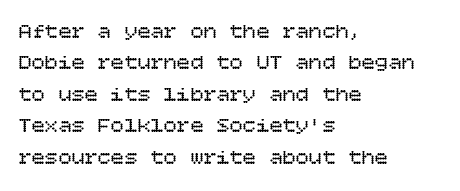
{"italic": "no", "bold": "no", "underline": "no", "align": "left", "line_spacing": "normal", "line_spacing_ratio": 1.43, "letter_spacing": "normal", "letter_spacing_em": 0.0, "glyph_px": 22}
